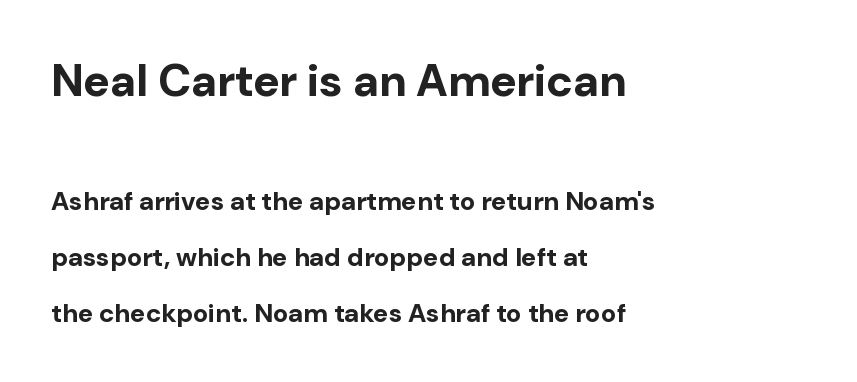
{"serif": "no", "italic": "no", "bold": "yes", "weight": "bold", "width": "normal", "stroke_contrast": "low", "x_height": "medium", "monospaced": "no", "underline": "no", "align": "left", "line_spacing": "loose", "line_spacing_ratio": 2.15, "letter_spacing": "normal", "letter_spacing_em": 0.0, "larger_block": "first", "size_ratio": 1.73, "glyph_px": 45}
